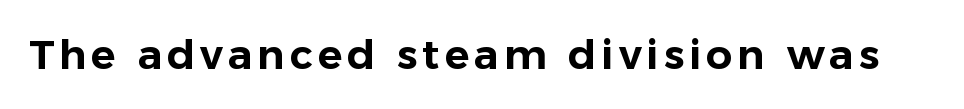
The image shows 41 px sans-serif type, upright; set not underlined; low stroke contrast and a medium x-height.
